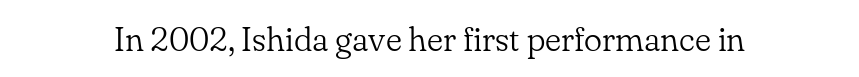
Q: Is the text bold? A: No.
Q: Is the text italic (slanted)? A: No, it is upright.
Q: Is the typeface a serif or a sans-serif typeface? A: Serif.
Q: Is the text underlined? A: No.
Q: Is the spacing between letters normal or unusually wide? A: Normal.
Q: Width (condensed, normal, or wide)? A: Normal.
Q: Stroke contrast? A: Low.
Q: x-height? A: Small.
Q: Monospaced? A: No.
